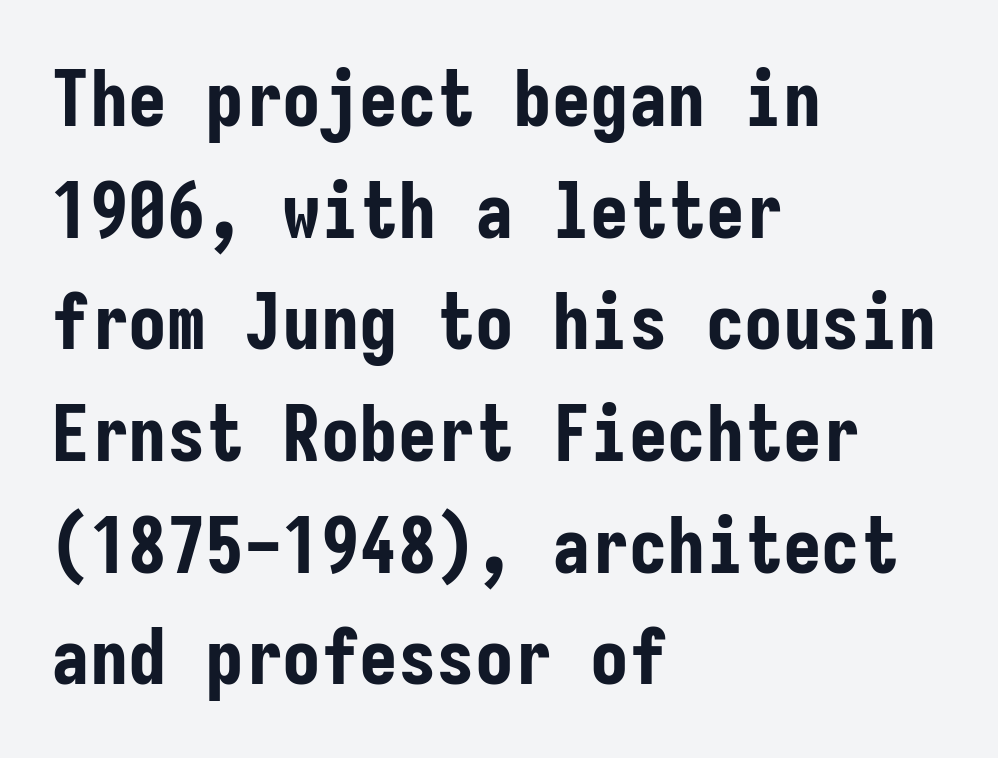
Q: Is the text bold? A: Yes.
Q: Is the text italic (slanted)? A: No, it is upright.
Q: Is the typeface a serif or a sans-serif typeface? A: Sans-serif.
Q: Is the text underlined? A: No.
Q: How is the paragraph aligned? A: Left-aligned.
Q: Is the spacing between letters normal or unusually wide? A: Normal.
Q: Is the spacing between lines tight, normal or loose? A: Normal.
Q: Width (condensed, normal, or wide)? A: Condensed.
Q: Stroke contrast? A: Low.
Q: x-height? A: Medium.
Q: Monospaced? A: Yes.
